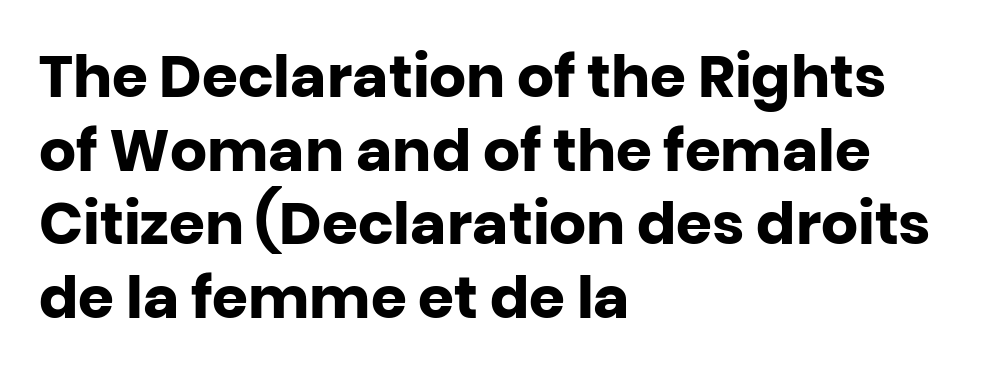
{"serif": "no", "italic": "no", "bold": "yes", "weight": "heavy", "width": "normal", "stroke_contrast": "low", "x_height": "large", "monospaced": "no", "underline": "no", "align": "left", "line_spacing": "normal", "line_spacing_ratio": 1.27, "letter_spacing": "normal", "letter_spacing_em": 0.0, "glyph_px": 58}
